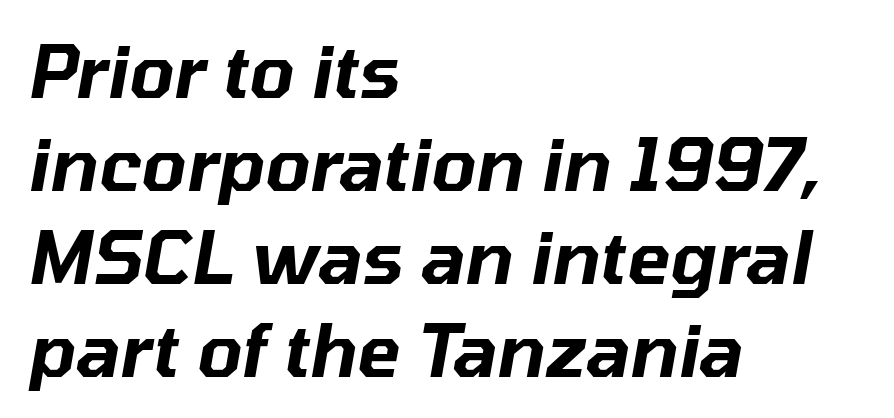
{"italic": "yes", "lean": "right", "slant_degrees": 10, "width": "normal", "stroke_contrast": "low", "x_height": "medium", "monospaced": "no", "underline": "no", "align": "left", "line_spacing": "normal", "line_spacing_ratio": 1.29, "letter_spacing": "normal", "letter_spacing_em": 0.0, "glyph_px": 72}
